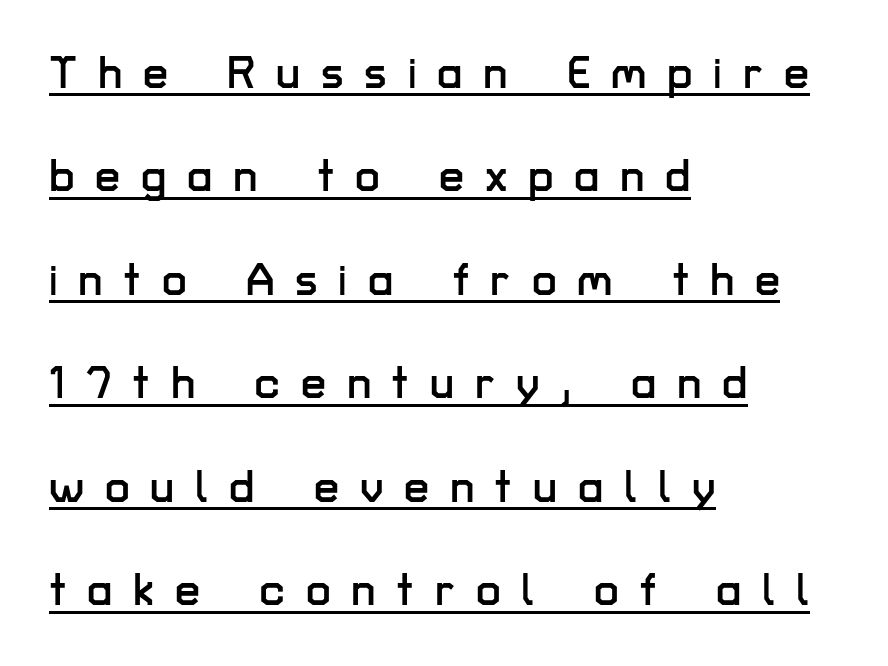
Varying glyph widths throughout — classic text-font behaviour. Line spacing here is loose. Check the space under the baseline: a stroke is drawn there. The tracking reads as deliberately expanded to a designer's eye.
